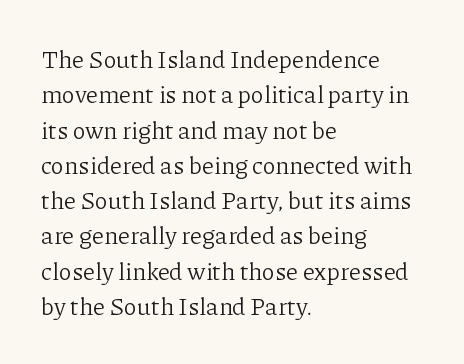
The image shows 24 px text type, upright; set left-aligned, normal line spacing (1.47x), normal letter spacing, not underlined.
